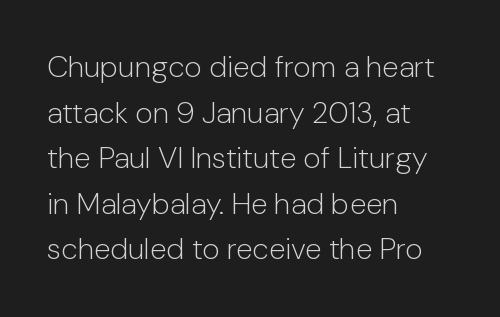
The image shows 30 px light sans-serif type, upright; set left-aligned, normal line spacing (1.52x), normal letter spacing, not underlined; low stroke contrast and a medium x-height.
